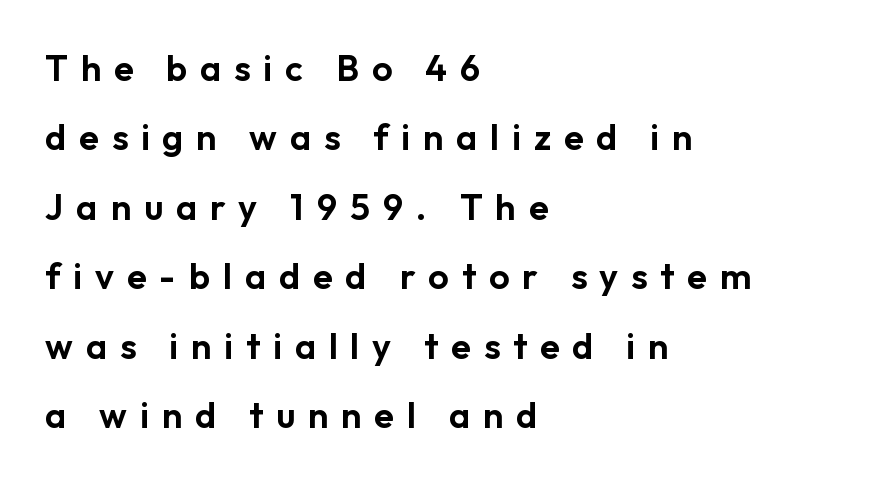
The image shows 36 px sans-serif type, upright; set left-aligned, loose line spacing (1.93x), unusually wide letter spacing (+0.36 em), not underlined; low stroke contrast and a medium x-height.
